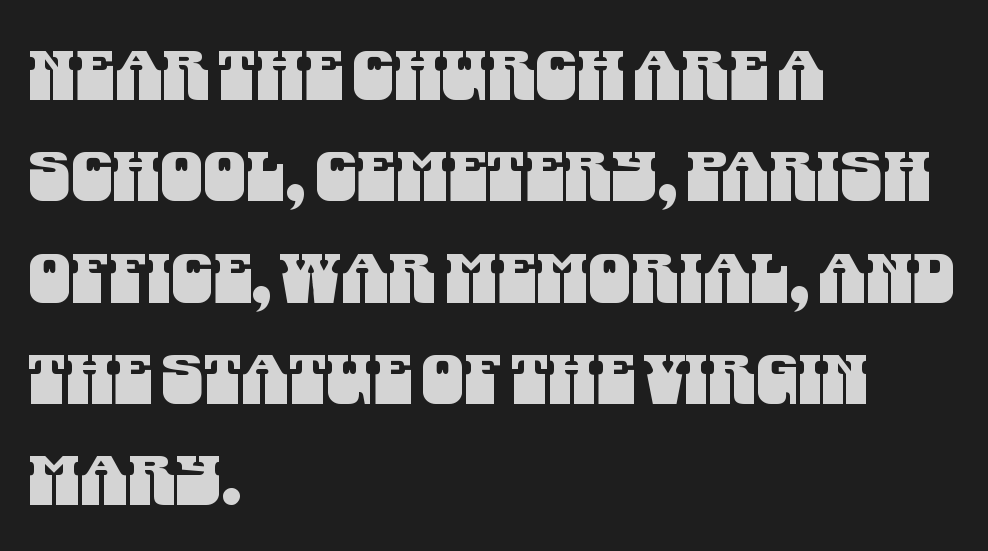
Q: Is the typeface a serif or a sans-serif typeface? A: Sans-serif.
Q: Is the text underlined? A: No.
Q: How is the paragraph aligned? A: Left-aligned.
Q: Is the spacing between letters normal or unusually wide? A: Normal.
Q: Is the spacing between lines tight, normal or loose? A: Normal.
Q: Width (condensed, normal, or wide)? A: Condensed.
Q: Stroke contrast? A: Medium.
Q: x-height? A: Large.
Q: Monospaced? A: No.
